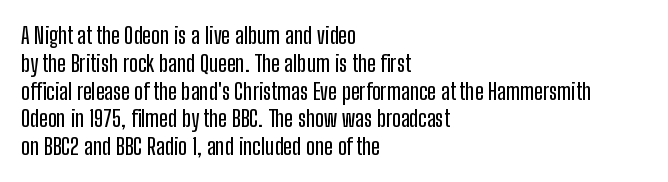
The image shows 23 px text type, upright; set left-aligned, line spacing 1.21x, normal letter spacing, not underlined.
